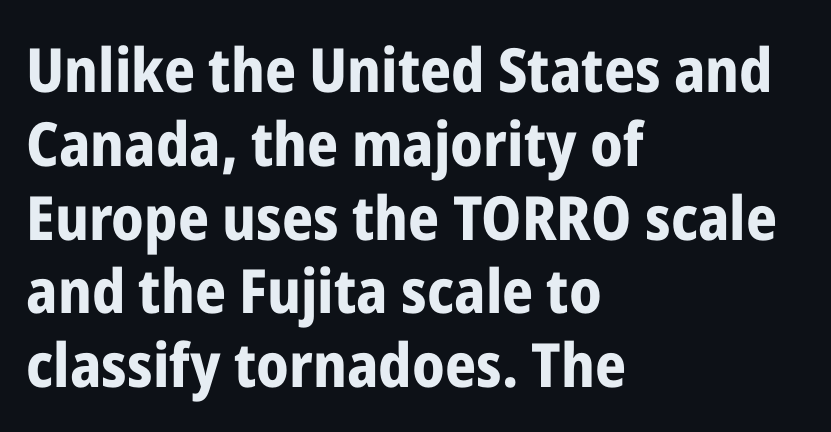
The image shows 61 px bold, condensed sans-serif type, upright; set left-aligned, line spacing 1.21x, normal letter spacing, not underlined; low stroke contrast and a medium x-height.
